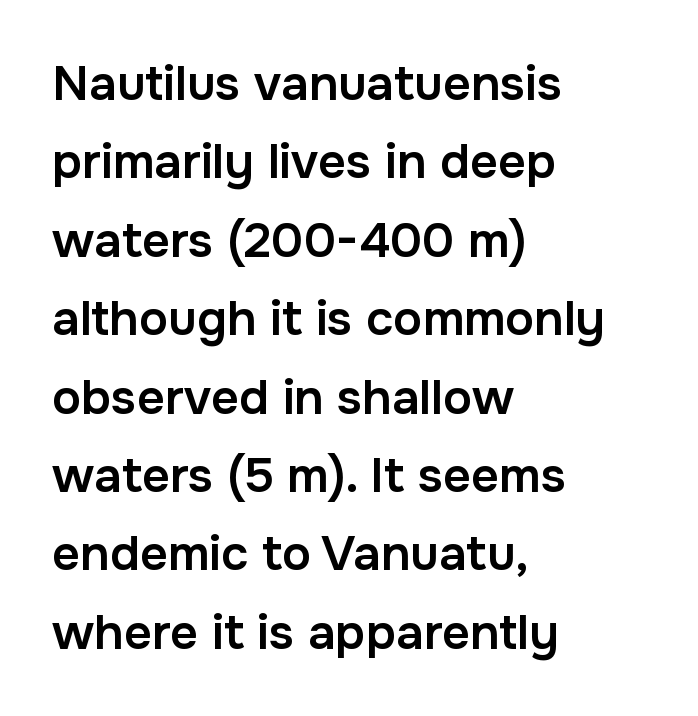
{"serif": "no", "italic": "no", "bold": "semi", "weight": "semibold", "width": "normal", "stroke_contrast": "low", "x_height": "medium", "monospaced": "no", "underline": "no", "align": "left", "line_spacing": "normal", "line_spacing_ratio": 1.6, "letter_spacing": "normal", "letter_spacing_em": 0.0, "glyph_px": 49}
